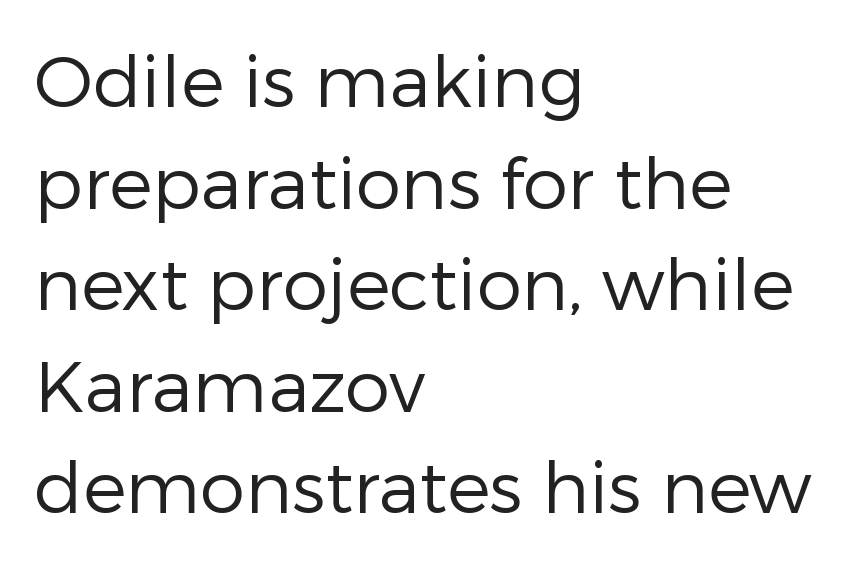
The image shows 72 px regular-weight sans-serif type, upright; set left-aligned, normal line spacing (1.41x), normal letter spacing, not underlined; low stroke contrast and a medium x-height.
